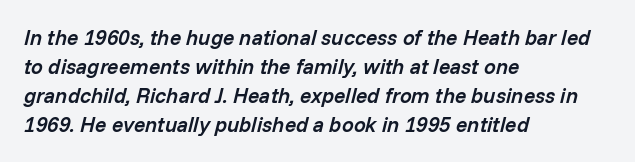
The image shows 21 px text type, italic (leaning right); set left-aligned, normal line spacing (1.38x), normal letter spacing, not underlined.
